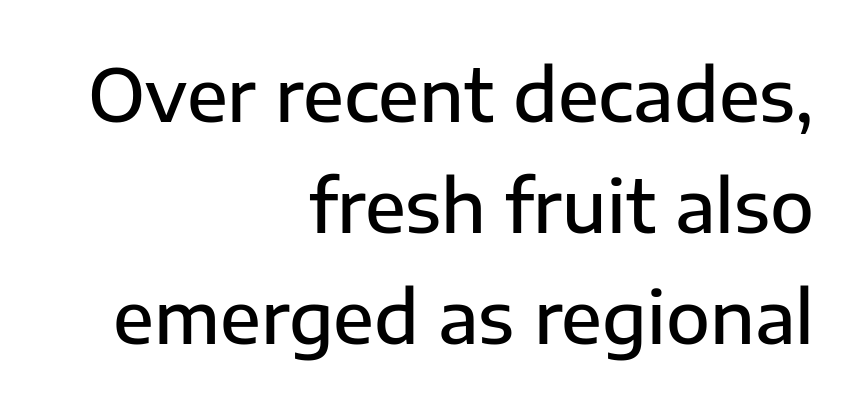
Q: Is the text bold? A: Semi-bold.
Q: Is the text italic (slanted)? A: No, it is upright.
Q: Is the typeface a serif or a sans-serif typeface? A: Sans-serif.
Q: Is the text underlined? A: No.
Q: How is the paragraph aligned? A: Right-aligned.
Q: Is the spacing between letters normal or unusually wide? A: Normal.
Q: Is the spacing between lines tight, normal or loose? A: Normal.
Q: Width (condensed, normal, or wide)? A: Normal.
Q: Stroke contrast? A: Low.
Q: x-height? A: Medium.
Q: Monospaced? A: No.
